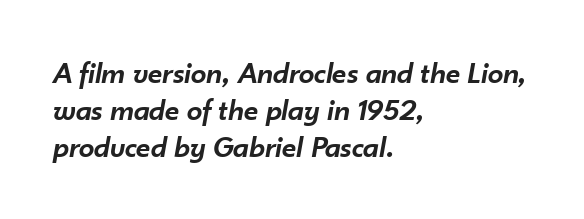
The image shows 31 px semibold type, italic (leaning right); set left-aligned, line spacing 1.2x, normal letter spacing, not underlined; low stroke contrast and a small x-height.
